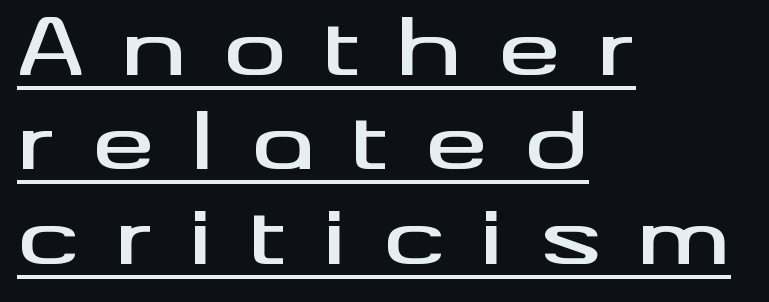
Q: Is the text italic (slanted)? A: No, it is upright.
Q: Is the typeface a serif or a sans-serif typeface? A: Sans-serif.
Q: Is the text underlined? A: Yes.
Q: How is the paragraph aligned? A: Left-aligned.
Q: Is the spacing between letters normal or unusually wide? A: Unusually wide.
Q: Width (condensed, normal, or wide)? A: Wide.
Q: Stroke contrast? A: Medium.
Q: x-height? A: Small.
Q: Monospaced? A: No.
